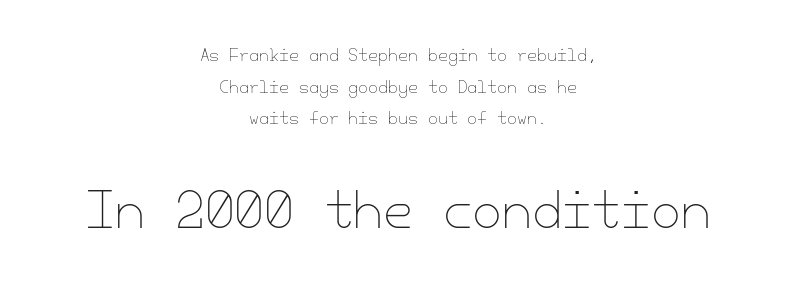
{"italic": "no", "bold": "no", "weight": "thin", "width": "normal", "stroke_contrast": "low", "x_height": "small", "underline": "no", "align": "center", "line_spacing": "loose", "line_spacing_ratio": 1.97, "letter_spacing": "normal", "letter_spacing_em": 0.0, "larger_block": "second", "size_ratio": 3.0, "glyph_px": 48}
